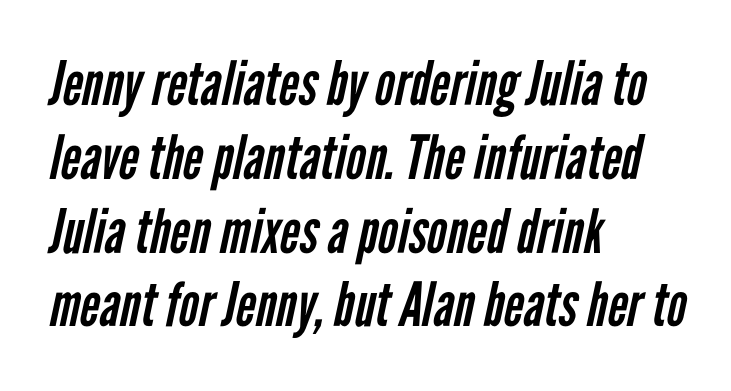
Is this a fixed-width face? No — the glyphs have proportional, varying widths. You can tell from the bare stems that sans-serif type was used. A bare baseline throughout the passage. Typeset ragged right — the left edge is the straight one.
